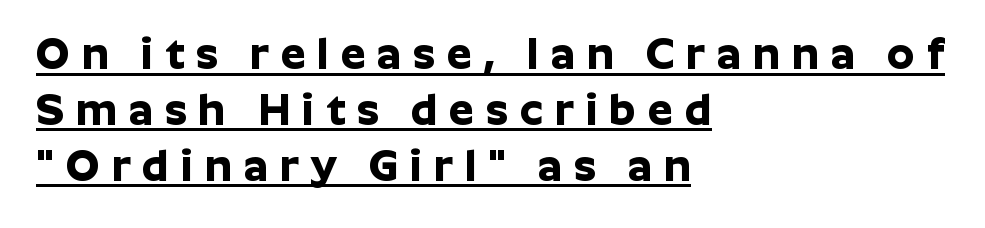
{"serif": "no", "italic": "no", "bold": "yes", "weight": "bold", "width": "normal", "stroke_contrast": "low", "x_height": "medium", "monospaced": "no", "underline": "yes", "align": "left", "line_spacing": "normal", "line_spacing_ratio": 1.27, "letter_spacing": "wide", "letter_spacing_em": 0.27, "glyph_px": 44}
